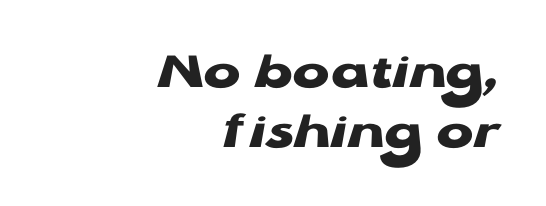
Q: Is the text bold? A: Yes.
Q: Is the text italic (slanted)? A: No, it is upright.
Q: Is the typeface a serif or a sans-serif typeface? A: Sans-serif.
Q: Is the text underlined? A: No.
Q: How is the paragraph aligned? A: Right-aligned.
Q: Is the spacing between letters normal or unusually wide? A: Normal.
Q: Is the spacing between lines tight, normal or loose? A: Tight.
Q: Width (condensed, normal, or wide)? A: Wide.
Q: Stroke contrast? A: Low.
Q: x-height? A: Medium.
Q: Monospaced? A: No.
